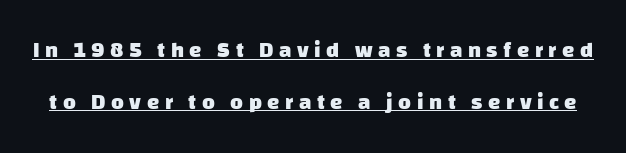
{"bold": "yes", "underline": "yes", "line_spacing": "loose", "line_spacing_ratio": 2.35, "letter_spacing": "wide", "letter_spacing_em": 0.25, "glyph_px": 22}
